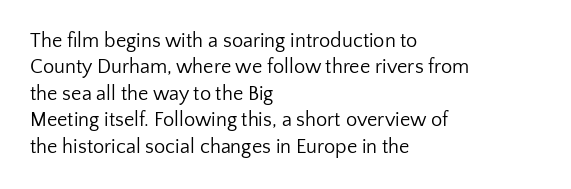
Q: Is the text bold? A: No.
Q: Is the text italic (slanted)? A: No, it is upright.
Q: Is the text underlined? A: No.
Q: How is the paragraph aligned? A: Left-aligned.
Q: Is the spacing between letters normal or unusually wide? A: Normal.
Q: Is the spacing between lines tight, normal or loose? A: Normal.
